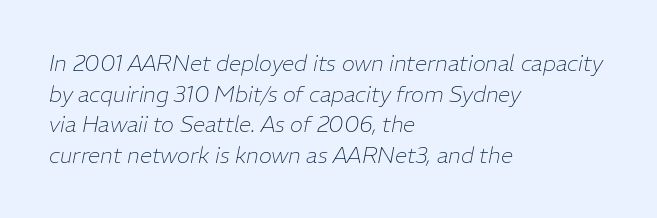
The specimen omits any rule beneath the text block's lines. Vertical spacing — default. Compared with a centered layout, this one pins lines to the left instead. No chunkiness to these letters — they're not bold. The letters are slanted; this is an italic face. The letters sit at their default tracking, neither squeezed nor spread.
